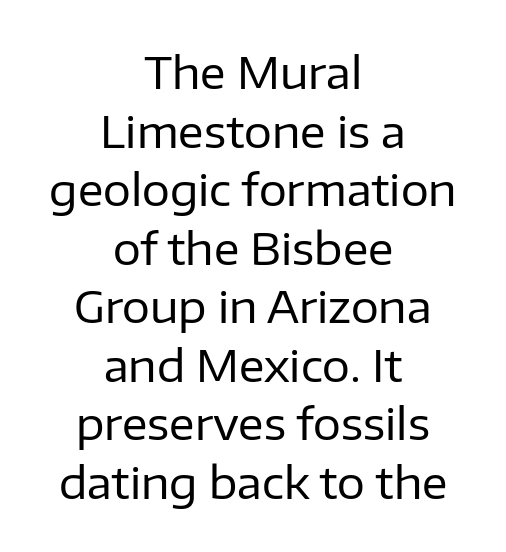
{"serif": "no", "italic": "no", "bold": "no", "weight": "regular", "width": "normal", "stroke_contrast": "low", "x_height": "medium", "monospaced": "no", "underline": "no", "align": "center", "line_spacing": "normal", "line_spacing_ratio": 1.33, "letter_spacing": "normal", "letter_spacing_em": 0.0, "glyph_px": 44}
